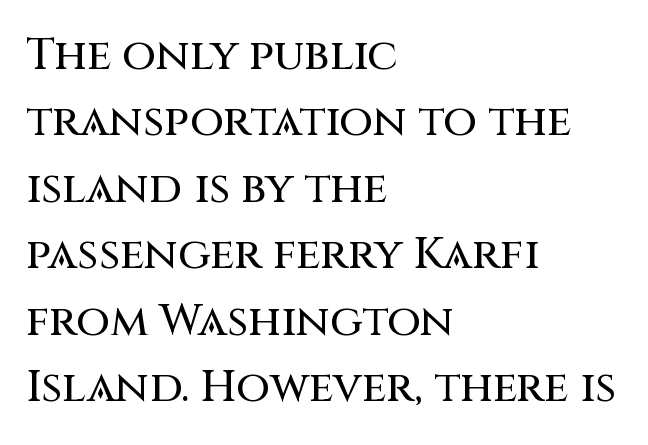
{"serif": "no", "italic": "no", "width": "normal", "stroke_contrast": "medium", "x_height": "large", "monospaced": "no", "underline": "no", "align": "left", "line_spacing": "normal", "line_spacing_ratio": 1.51, "letter_spacing": "normal", "letter_spacing_em": 0.0, "glyph_px": 44}
